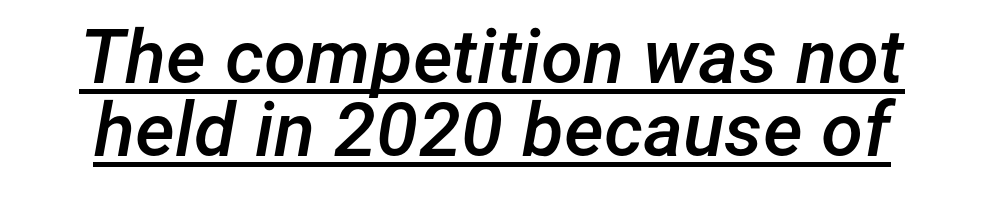
What's the leading like? Squeezed, with rows nearly overlapping. Notice the strokes are somewhat thickened but not fully heavy: this is a semibold. You could call the tracking neutral — neither tight nor loose. Honestly, the underline is the first thing you notice here.
